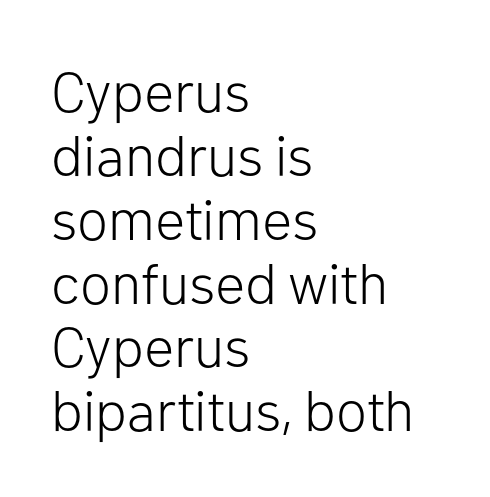
{"serif": "no", "italic": "no", "bold": "no", "weight": "light", "width": "normal", "stroke_contrast": "low", "x_height": "medium", "monospaced": "no", "underline": "no", "align": "left", "line_spacing": "tight", "line_spacing_ratio": 1.12, "letter_spacing": "normal", "letter_spacing_em": 0.0, "glyph_px": 57}
